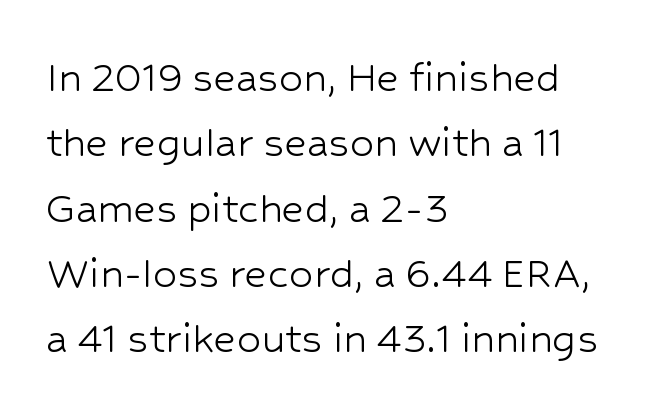
The image shows 48 px light sans-serif type, upright; set left-aligned, normal line spacing (1.36x), normal letter spacing, not underlined; low stroke contrast and a medium x-height.
